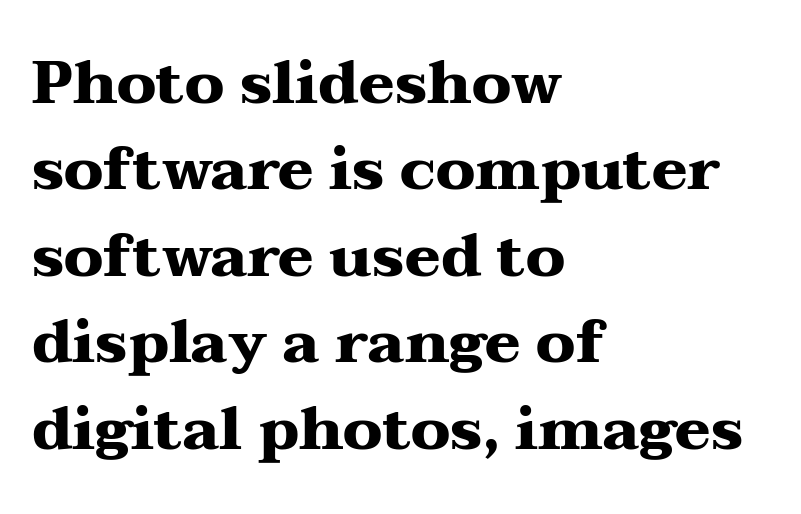
Q: Is the text bold? A: Yes.
Q: Is the text italic (slanted)? A: No, it is upright.
Q: Is the typeface a serif or a sans-serif typeface? A: Serif.
Q: Is the text underlined? A: No.
Q: How is the paragraph aligned? A: Left-aligned.
Q: Is the spacing between letters normal or unusually wide? A: Normal.
Q: Is the spacing between lines tight, normal or loose? A: Normal.
Q: Width (condensed, normal, or wide)? A: Wide.
Q: Stroke contrast? A: Medium.
Q: x-height? A: Medium.
Q: Monospaced? A: No.
